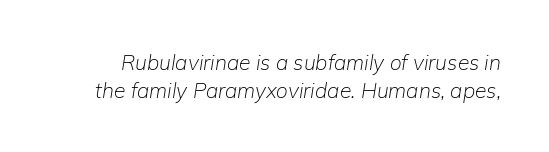
The tracking reads as untouched default to a designer's eye. The strip under each line holds only bare page. Yep, that's italic — everything's leaning. The passage shown stacks its lines at a standard gap.
